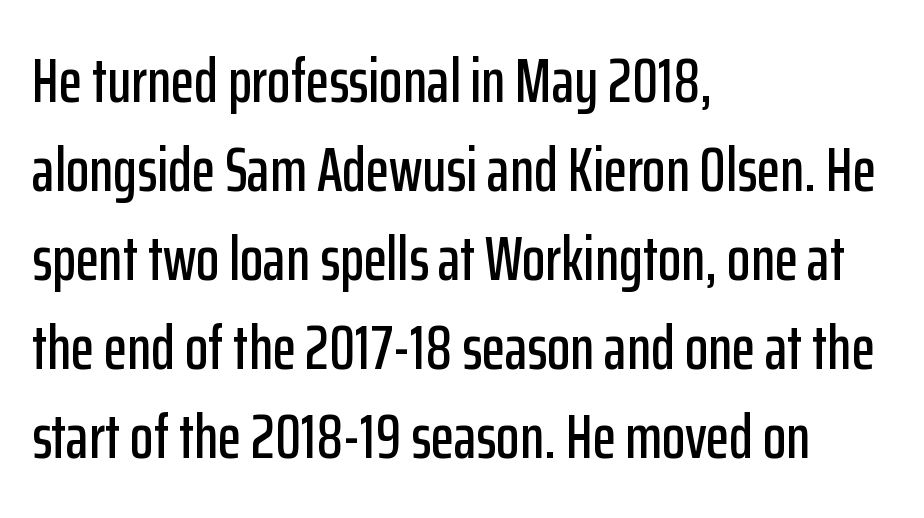
{"serif": "no", "italic": "no", "width": "condensed", "stroke_contrast": "low", "x_height": "medium", "monospaced": "no", "underline": "no", "align": "left", "line_spacing": "normal", "line_spacing_ratio": 1.46, "letter_spacing": "normal", "letter_spacing_em": 0.0, "glyph_px": 61}
